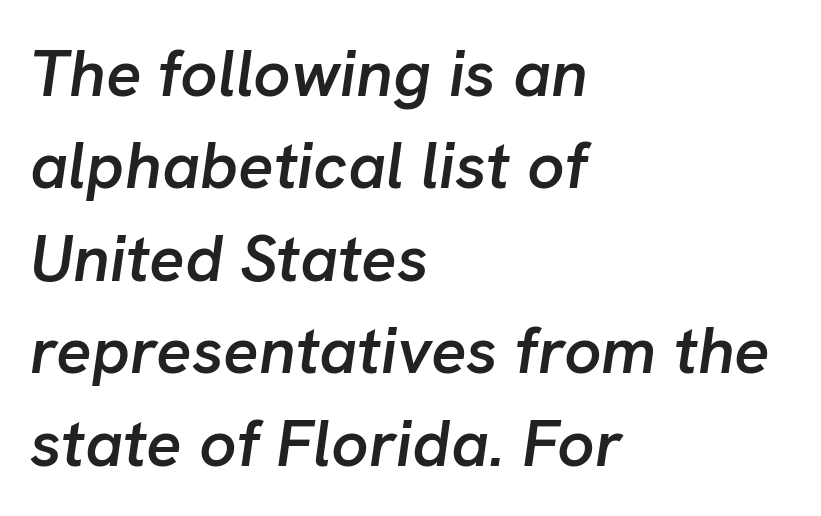
The specimen omits any rule beneath the text block's lines. Standard letterfit; no display-style spreading of the glyphs. These lines are set flush left with a ragged right edge. Typesetter's note: demi weight, one step under bold. The leading is moderate, giving the passage an even texture. Italic? Definitely — the glyphs are oblique.
